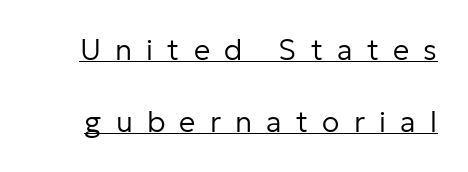
{"serif": "no", "italic": "no", "bold": "no", "weight": "regular", "width": "normal", "stroke_contrast": "low", "x_height": "medium", "monospaced": "no", "underline": "yes", "line_spacing": "loose", "line_spacing_ratio": 2.49, "letter_spacing": "wide", "letter_spacing_em": 0.49, "glyph_px": 29}
